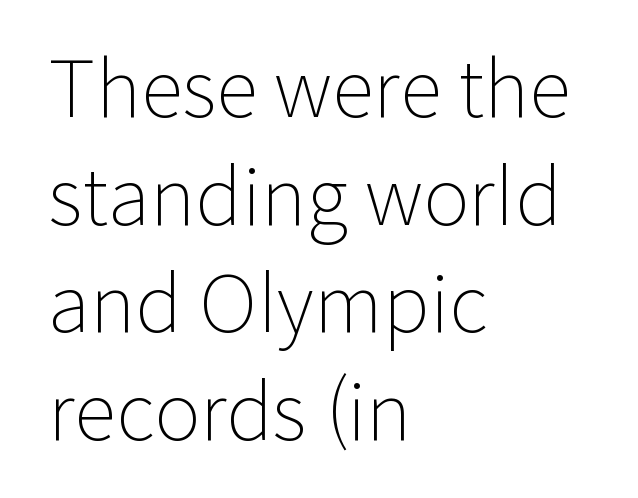
The image shows 78 px light sans-serif type, upright; set left-aligned, normal line spacing (1.38x), normal letter spacing, not underlined; low stroke contrast and a medium x-height.
